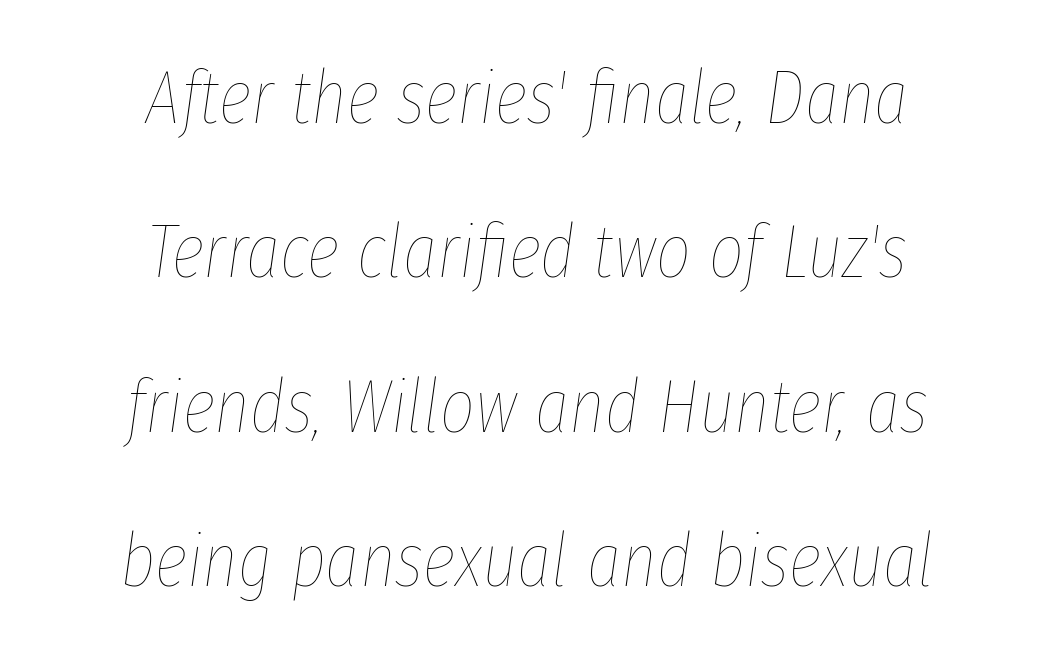
The image shows 75 px thin, condensed type, italic (leaning right); set centered, loose line spacing (2.06x), normal letter spacing, not underlined; low stroke contrast and a medium x-height.
